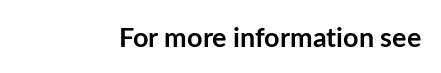
{"italic": "no", "bold": "yes", "underline": "no", "letter_spacing": "normal", "letter_spacing_em": 0.0, "glyph_px": 27}
